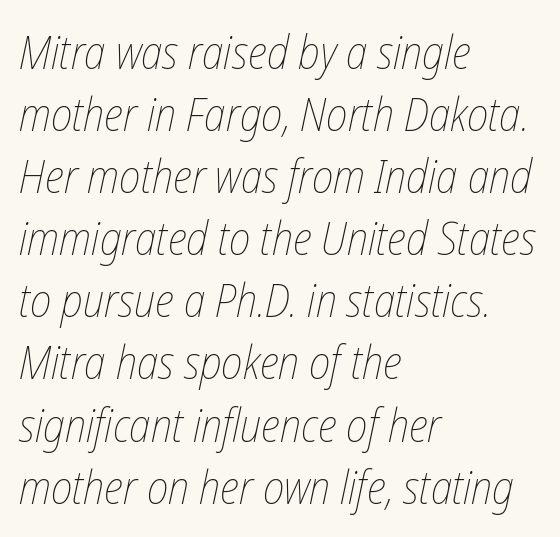
{"italic": "yes", "lean": "right", "slant_degrees": 12, "bold": "no", "weight": "thin", "width": "condensed", "stroke_contrast": "low", "x_height": "medium", "monospaced": "no", "underline": "no", "align": "left", "line_spacing": "normal", "line_spacing_ratio": 1.35, "letter_spacing": "normal", "letter_spacing_em": 0.0, "glyph_px": 46}
